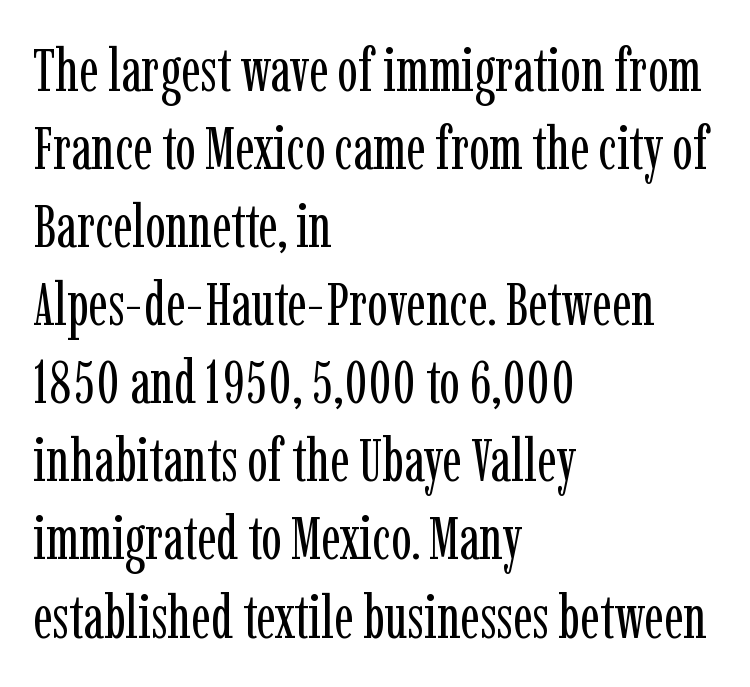
Stroke mass is kept to a normal reading level or below. Every stem runs plumb, perpendicular to the baseline. This sample uses a serif face. Looks like regular typesetting: each glyph gets only the width it needs. Leading matches the norm, producing a regular column. Is the letter spacing exaggerated? No — it looks like the ordinary default.
